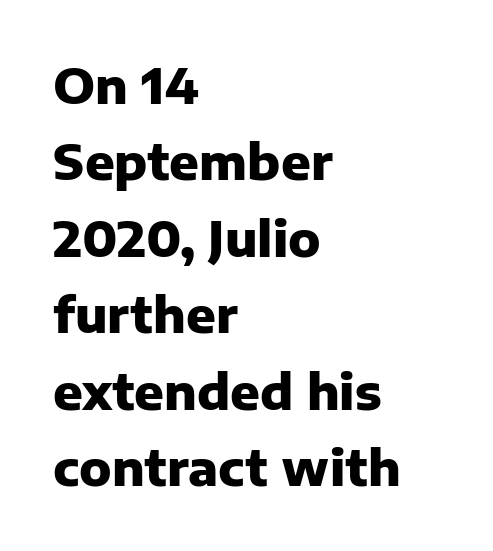
The image shows 49 px heavy sans-serif type, upright; set left-aligned, normal line spacing (1.56x), normal letter spacing, not underlined; low stroke contrast and a medium x-height.
